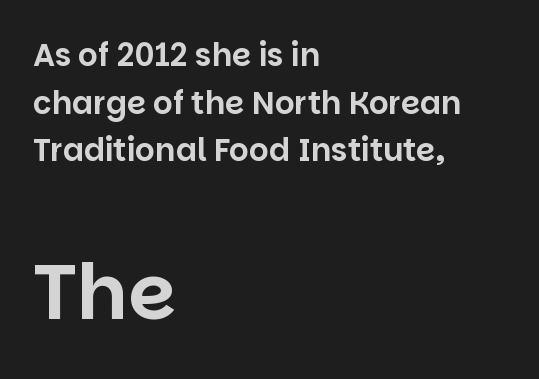
The image shows 77 px sans-serif type, upright; set left-aligned, normal line spacing (1.54x), normal letter spacing, not underlined; the second (bottom) block is 2.48x larger; low stroke contrast and a large x-height.
